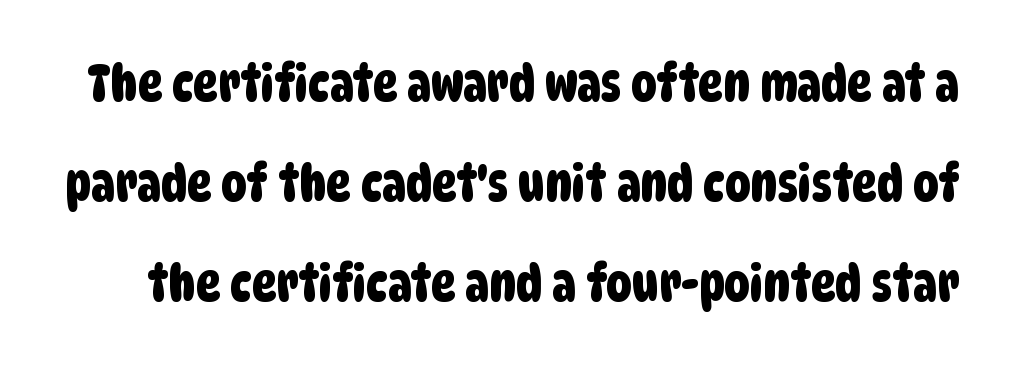
Q: Is the typeface a serif or a sans-serif typeface? A: Sans-serif.
Q: Is the text underlined? A: No.
Q: Is the spacing between letters normal or unusually wide? A: Normal.
Q: Is the spacing between lines tight, normal or loose? A: Loose.
Q: Width (condensed, normal, or wide)? A: Condensed.
Q: Stroke contrast? A: Low.
Q: x-height? A: Large.
Q: Monospaced? A: No.
